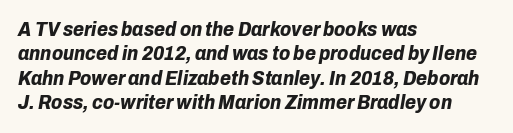
Caption: standard tracking, unaltered. Notice how the stems are inclined rather than vertical — that's the hallmark of italics. Emphasis by weight is at full strength: bold. The specimen omits any rule beneath the text block's lines.
